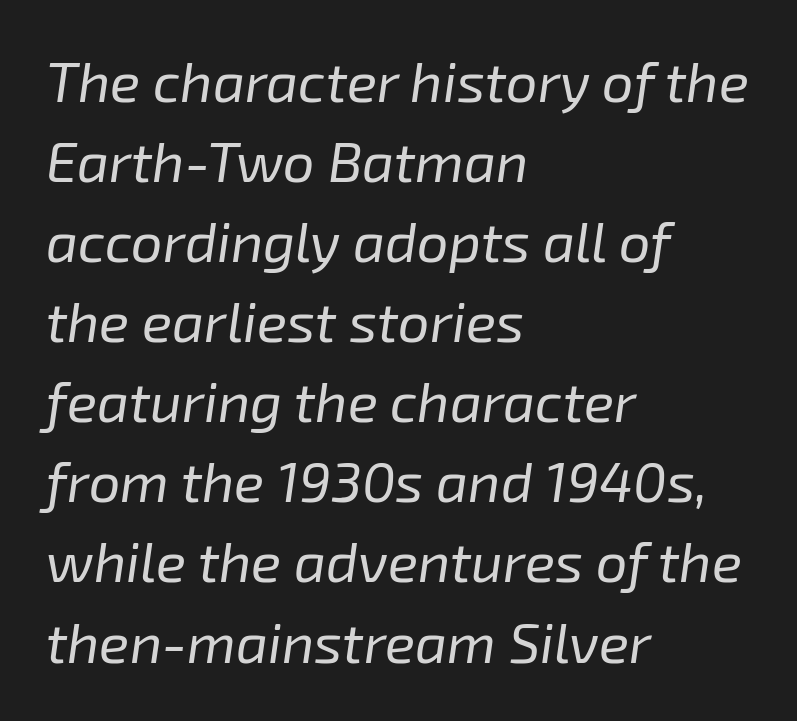
Vertical spacing — default. Stroke mass is kept to a normal reading level or below. One-word summary of the alignment: left. Honestly, the letter spacing is just normal — you wouldn't notice it. The baseline area is clear.
